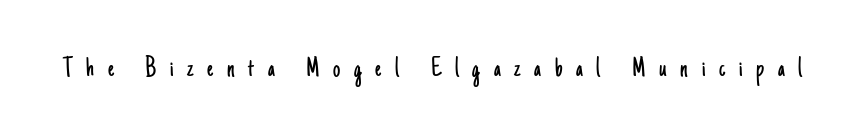
The image shows 29 px light, condensed sans-serif type, upright; set unusually wide letter spacing (+0.47 em), not underlined; low stroke contrast and a small x-height.
